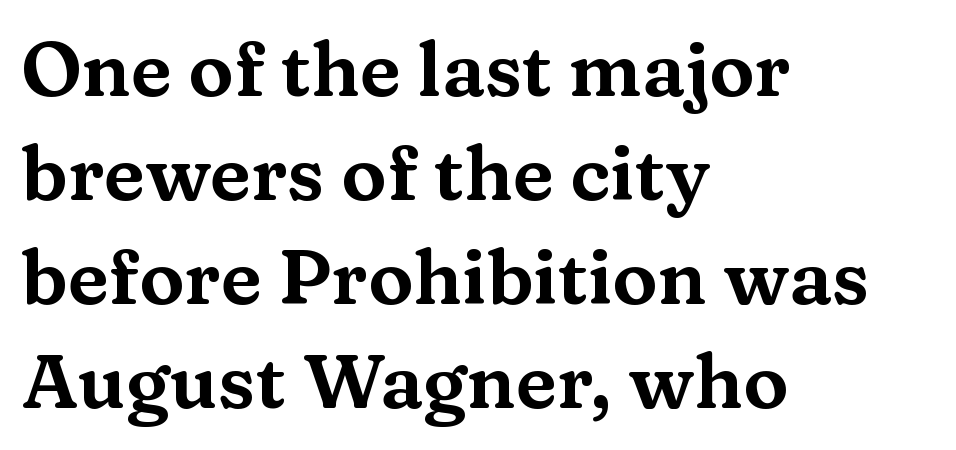
{"serif": "yes", "italic": "no", "width": "wide", "stroke_contrast": "medium", "x_height": "medium", "monospaced": "no", "underline": "no", "align": "left", "line_spacing": "normal", "line_spacing_ratio": 1.37, "letter_spacing": "normal", "letter_spacing_em": 0.0, "glyph_px": 76}
